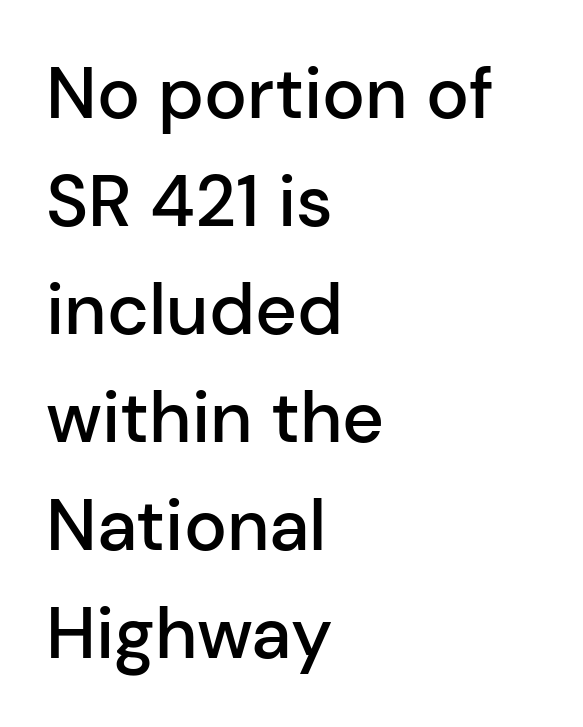
Does the weight exceed regular? Yes, but only to semibold. All the whitespace from short lines collects on the right. Is the letter spacing exaggerated? No — it looks like the ordinary default. The rendering uses a moderate line-height, typical for paragraphs. Nope, not italic — everything's standing straight.
